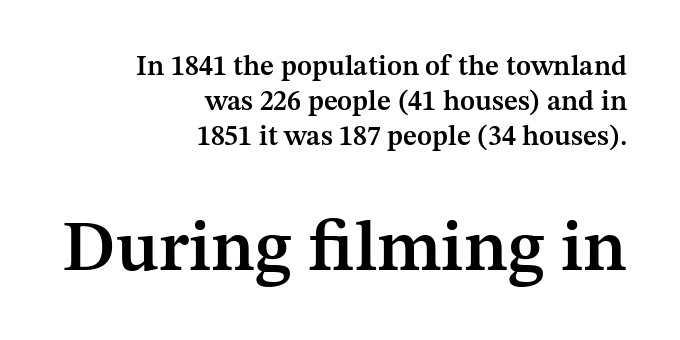
The image shows 71 px semibold serif type, upright; set right-aligned, normal line spacing (1.25x), normal letter spacing, not underlined; the second (bottom) block is 2.54x larger; medium stroke contrast and a medium x-height.
